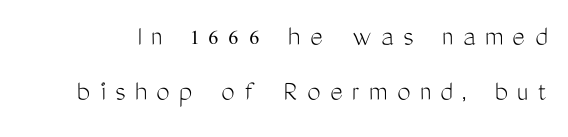
Q: Is the text bold? A: No.
Q: Is the text italic (slanted)? A: No, it is upright.
Q: Is the typeface a serif or a sans-serif typeface? A: Sans-serif.
Q: Is the text underlined? A: No.
Q: Is the spacing between letters normal or unusually wide? A: Unusually wide.
Q: Width (condensed, normal, or wide)? A: Condensed.
Q: Stroke contrast? A: Medium.
Q: x-height? A: Medium.
Q: Monospaced? A: No.
